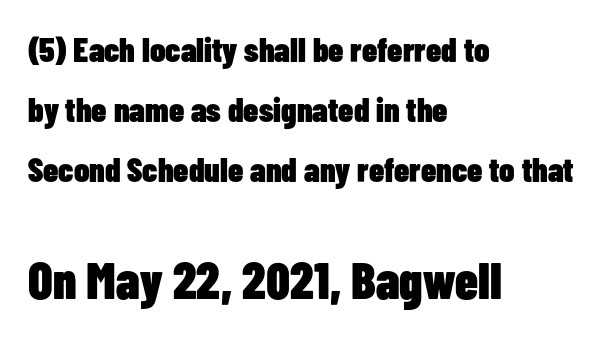
{"serif": "no", "italic": "no", "bold": "yes", "weight": "heavy", "width": "condensed", "stroke_contrast": "low", "x_height": "medium", "monospaced": "no", "underline": "no", "align": "left", "line_spacing_ratio": 1.76, "letter_spacing": "normal", "letter_spacing_em": 0.0, "larger_block": "second", "size_ratio": 1.5, "glyph_px": 51}
